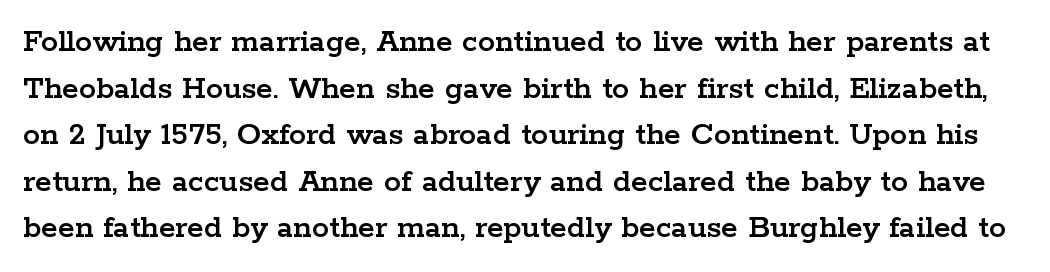
The image shows 34 px wide serif type, upright; set normal line spacing (1.37x), normal letter spacing, not underlined; low stroke contrast and a medium x-height.
